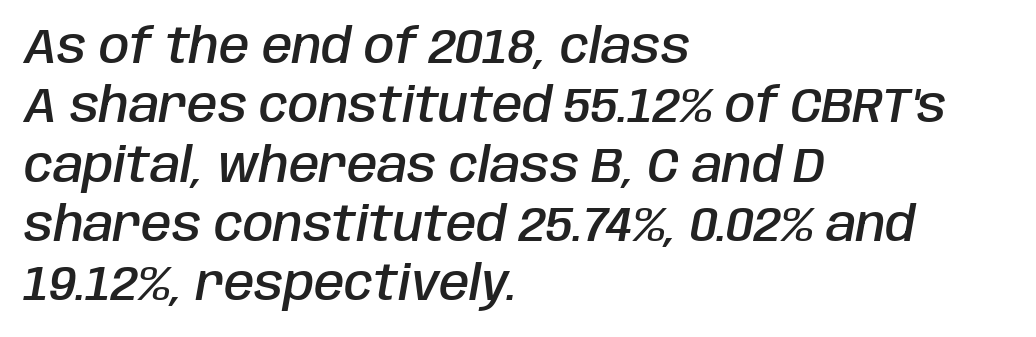
Q: Is the text bold? A: Semi-bold.
Q: Is the text italic (slanted)? A: Yes, it leans right by about 10 degrees.
Q: Is the text underlined? A: No.
Q: How is the paragraph aligned? A: Left-aligned.
Q: Is the spacing between letters normal or unusually wide? A: Normal.
Q: Width (condensed, normal, or wide)? A: Condensed.
Q: Stroke contrast? A: Low.
Q: x-height? A: Large.
Q: Monospaced? A: No.
